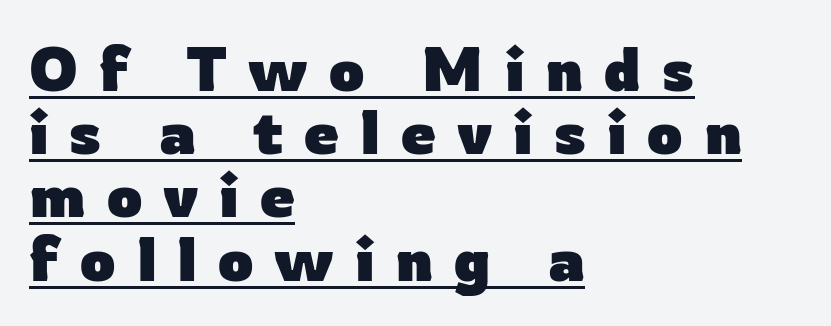
{"serif": "no", "italic": "no", "bold": "yes", "weight": "heavy", "width": "normal", "stroke_contrast": "low", "x_height": "medium", "monospaced": "no", "underline": "yes", "align": "left", "line_spacing": "tight", "line_spacing_ratio": 1.02, "letter_spacing": "wide", "letter_spacing_em": 0.34, "glyph_px": 62}
